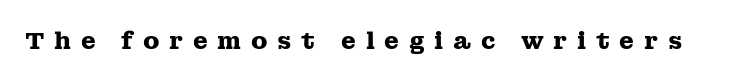
The rendering uses a bold face; every stroke is thick and dark. Between one letter and the next there's a generous, obvious gap. Characters remain perfectly vertical along every line. Type without underlining.
